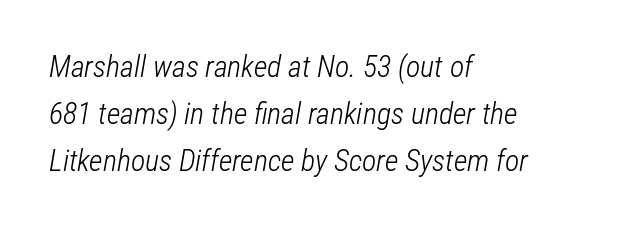
{"italic": "yes", "lean": "right", "slant_degrees": 12, "bold": "no", "weight": "light", "width": "condensed", "stroke_contrast": "low", "x_height": "medium", "monospaced": "no", "underline": "no", "align": "left", "line_spacing": "normal", "line_spacing_ratio": 1.57, "letter_spacing": "normal", "letter_spacing_em": 0.0, "glyph_px": 30}
